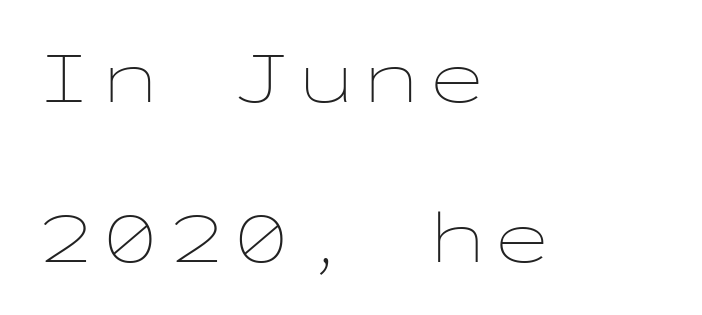
Where is the straight margin? On the left. Does the leading feel generous? Absolutely, it's lavish. Each row of text sits above clean, open space. Weight class: somewhere from thin through regular.
